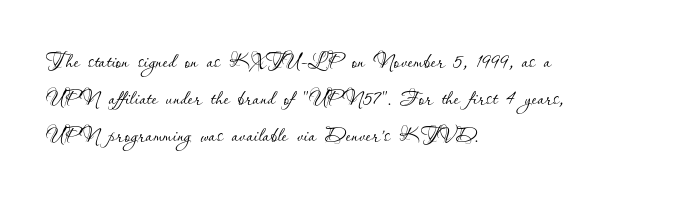
The image shows 28 px thin type; set left-aligned, normal line spacing (1.32x), normal letter spacing, not underlined; low stroke contrast and a small x-height.
